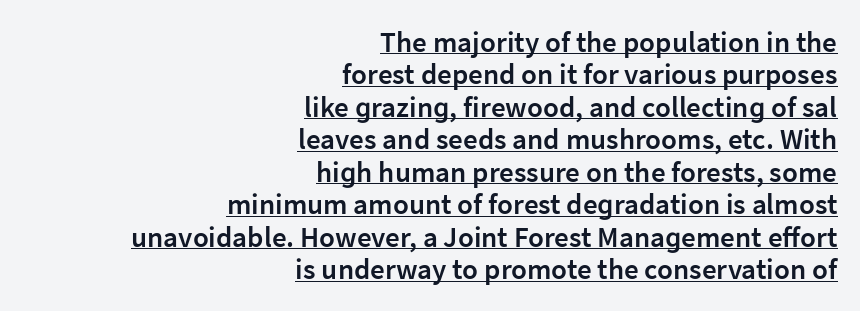
A fair bit of extra ink — the face is semibold, not bold. The face used here is proportionally spaced, like ordinary book or web type. Posture: upright roman. Vertical spacing — tight. Letter spacing: default. The setting favours the right margin, as signatures and pull-quotes sometimes do.
